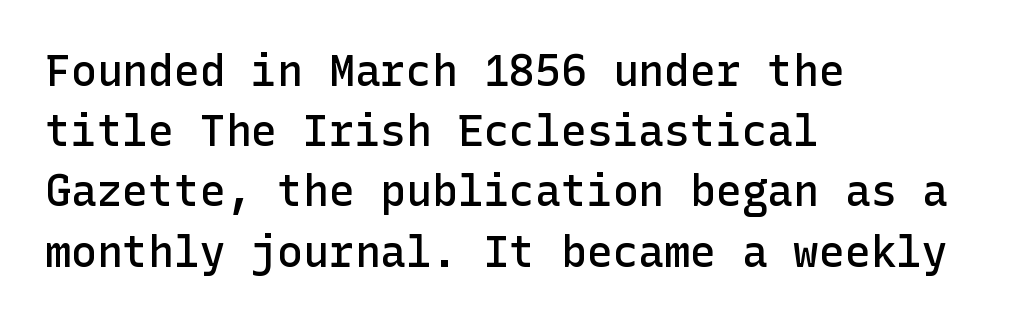
{"serif": "no", "italic": "no", "bold": "semi", "weight": "semibold", "width": "normal", "stroke_contrast": "low", "x_height": "medium", "underline": "no", "align": "left", "line_spacing": "normal", "line_spacing_ratio": 1.4, "letter_spacing": "normal", "letter_spacing_em": 0.0, "glyph_px": 43}
